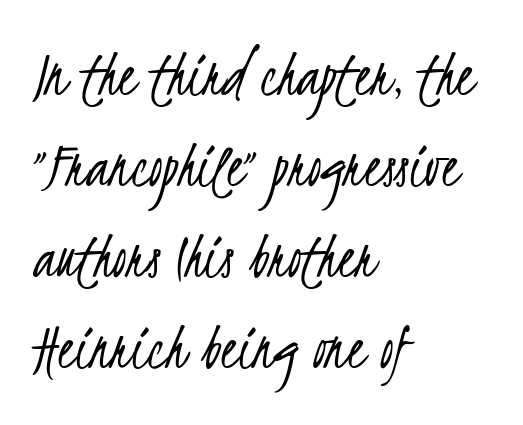
The image shows 67 px light, condensed sans-serif type; set left-aligned, normal line spacing (1.36x), normal letter spacing, not underlined; low stroke contrast and a small x-height.
